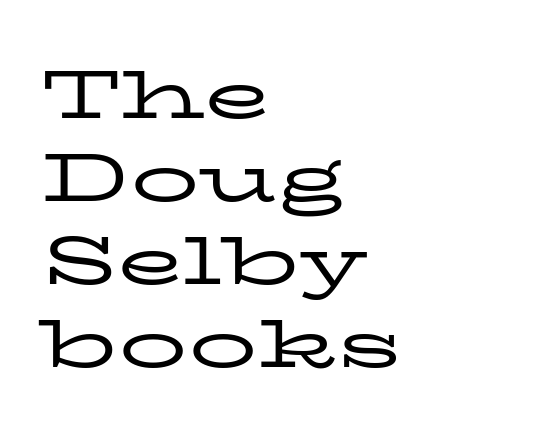
The image shows 68 px regular-weight, wide serif type, upright; set left-aligned, line spacing 1.22x, normal letter spacing, not underlined; low stroke contrast and a medium x-height.
